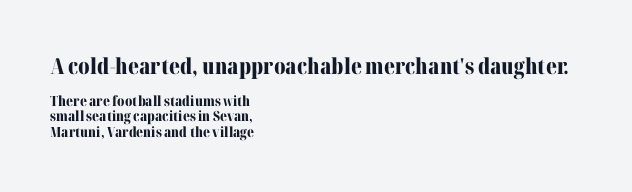
When letters stand straight like this, we call the style roman or upright. No extra tracking has been applied to these lines. Nobody drew a line under any word here. Caption: multi-line text, flush left, ragged right. This layout puts the oversized block above and the modest block below. Does the weight exceed regular? Yes, all the way to bold.
